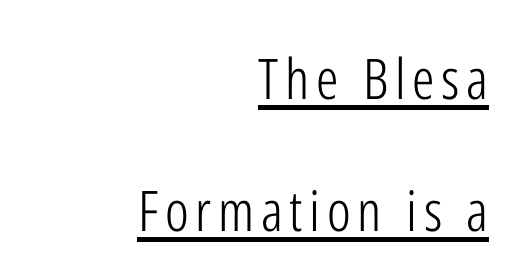
The rag falls on the left side of this text block. The type family on display is of the sans-serif kind. Vertical stems look standard width or narrower in stroke. The axis of the letterforms is exactly vertical. Quick note: interline space is abundant. Proportional: the letters do not fall into vertical columns.
